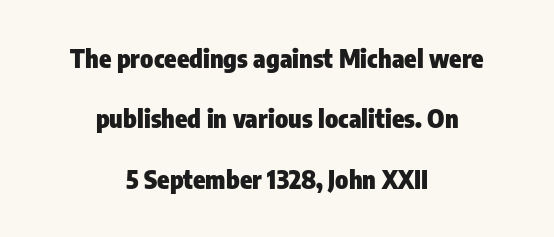
{"italic": "no", "bold": "yes", "underline": "no", "align": "center", "line_spacing": "loose", "line_spacing_ratio": 2.42, "letter_spacing": "normal", "letter_spacing_em": 0.0, "glyph_px": 25}
